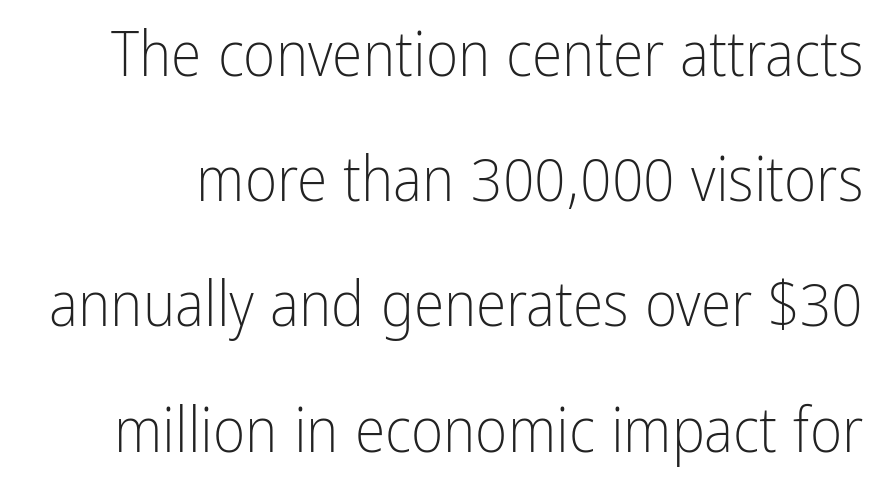
{"serif": "no", "italic": "no", "bold": "no", "weight": "light", "width": "condensed", "stroke_contrast": "low", "x_height": "medium", "monospaced": "no", "underline": "no", "line_spacing": "loose", "line_spacing_ratio": 2.02, "letter_spacing": "normal", "letter_spacing_em": 0.0, "glyph_px": 62}
